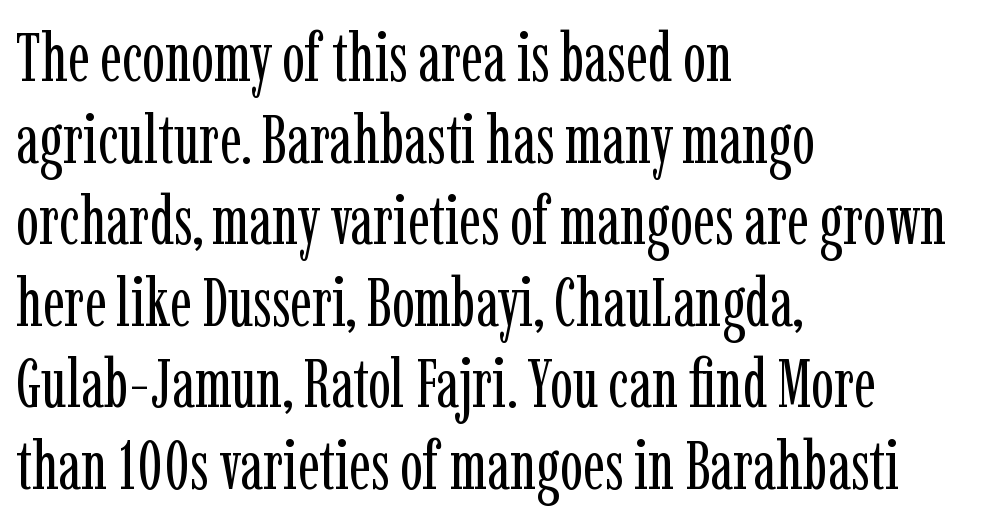
Q: Is the text bold? A: No.
Q: Is the text italic (slanted)? A: No, it is upright.
Q: Is the typeface a serif or a sans-serif typeface? A: Serif.
Q: Is the text underlined? A: No.
Q: How is the paragraph aligned? A: Left-aligned.
Q: Is the spacing between letters normal or unusually wide? A: Normal.
Q: Width (condensed, normal, or wide)? A: Condensed.
Q: Stroke contrast? A: Low.
Q: x-height? A: Medium.
Q: Monospaced? A: No.
